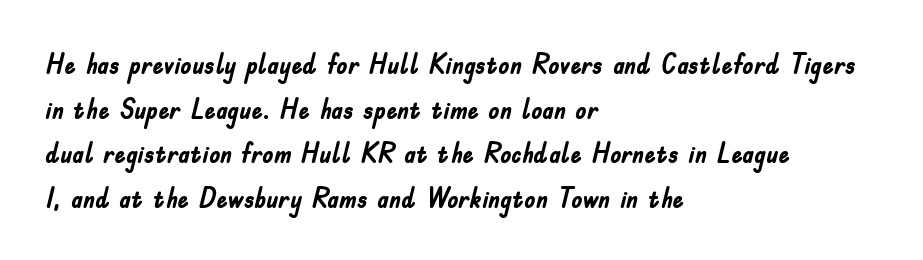
Q: Is the text bold? A: Yes.
Q: Is the text italic (slanted)? A: Yes.
Q: Is the typeface a serif or a sans-serif typeface? A: Sans-serif.
Q: Is the text underlined? A: No.
Q: How is the paragraph aligned? A: Left-aligned.
Q: Is the spacing between letters normal or unusually wide? A: Normal.
Q: Is the spacing between lines tight, normal or loose? A: Normal.
Q: Width (condensed, normal, or wide)? A: Condensed.
Q: Stroke contrast? A: Low.
Q: x-height? A: Small.
Q: Monospaced? A: No.
